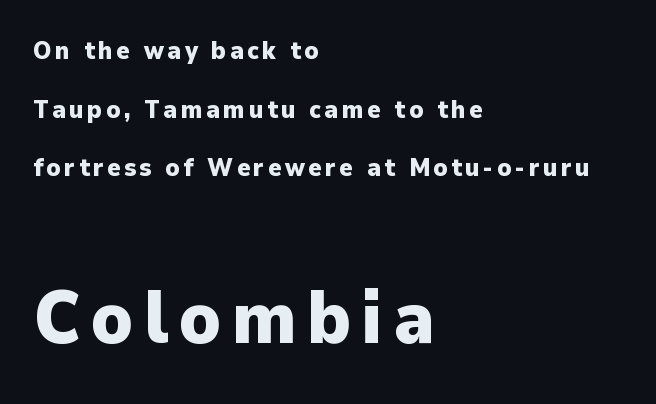
The image shows 74 px heavy sans-serif type, upright; set left-aligned, loose line spacing (2.35x), not underlined; the second (bottom) block is 2.96x larger; low stroke contrast and a medium x-height.
